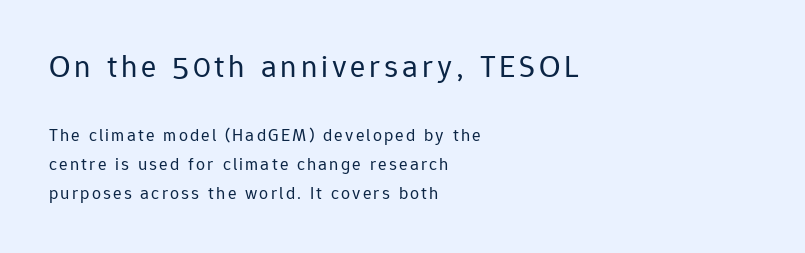
{"serif": "no", "italic": "no", "bold": "no", "weight": "regular", "width": "normal", "stroke_contrast": "low", "x_height": "medium", "monospaced": "no", "underline": "no", "align": "left", "line_spacing": "normal", "line_spacing_ratio": 1.59, "larger_block": "first", "size_ratio": 1.78, "glyph_px": 32}
